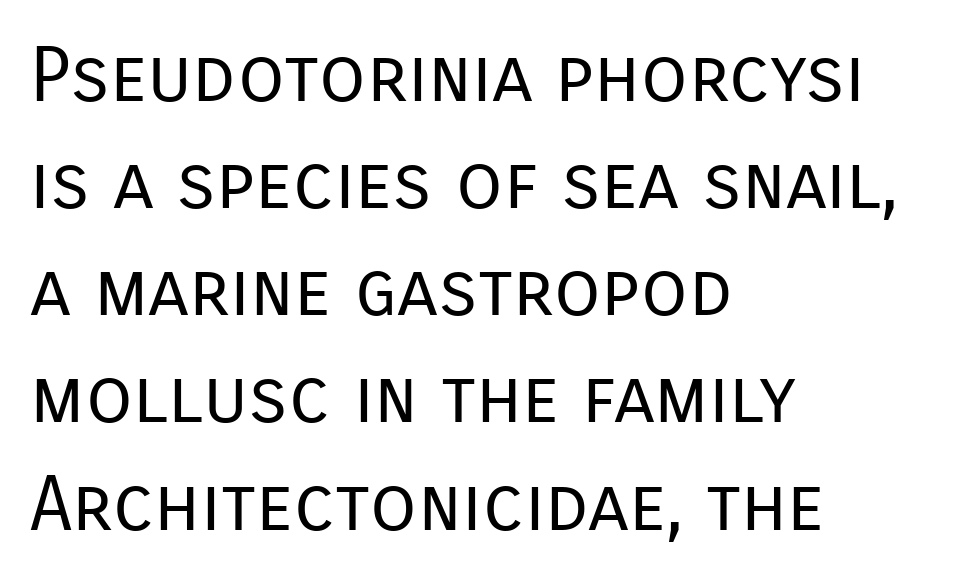
The lines in this sample share a left origin and differ only in where they stop. Serif or sans? Sans — the stroke terminals are bare. Each new line begins a customary step beneath the previous one. The foot of each line stays bare and open.
